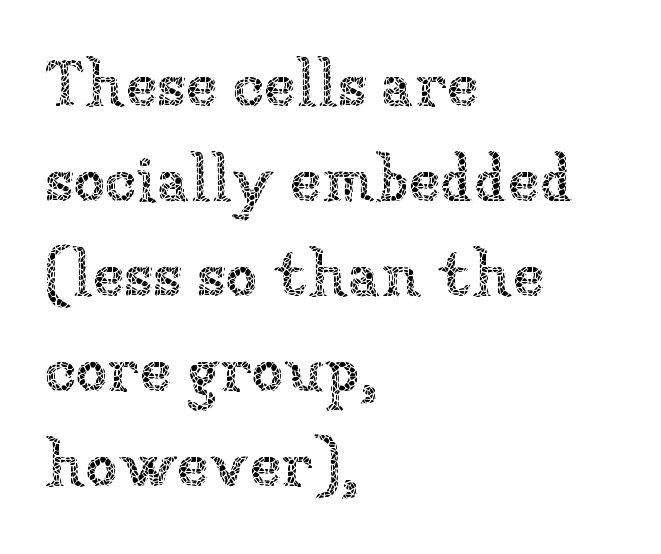
Q: Is the text bold? A: No.
Q: Is the text italic (slanted)? A: No, it is upright.
Q: Is the text underlined? A: No.
Q: How is the paragraph aligned? A: Left-aligned.
Q: Is the spacing between letters normal or unusually wide? A: Normal.
Q: Is the spacing between lines tight, normal or loose? A: Normal.
Q: Width (condensed, normal, or wide)? A: Normal.
Q: Stroke contrast? A: Low.
Q: x-height? A: Medium.
Q: Monospaced? A: No.
